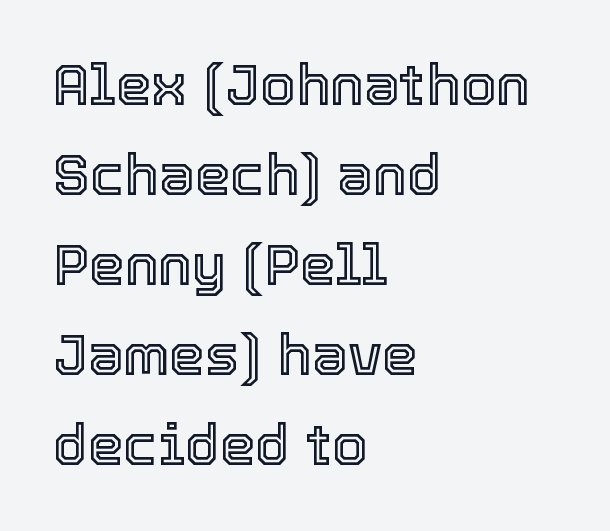
Q: Is the text italic (slanted)? A: No, it is upright.
Q: Is the text underlined? A: No.
Q: How is the paragraph aligned? A: Left-aligned.
Q: Is the spacing between letters normal or unusually wide? A: Normal.
Q: Is the spacing between lines tight, normal or loose? A: Normal.
Q: Width (condensed, normal, or wide)? A: Normal.
Q: x-height? A: Medium.
Q: Monospaced? A: No.
